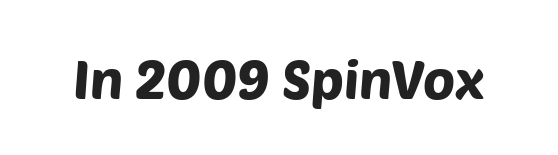
The letters advance in unequal steps, a hallmark of proportional type. Check under the words: just untouched page. The horizontal fit of the characters is conventional and even. Look at the bottom of the vertical strokes: they stop flat, with no serifs.
